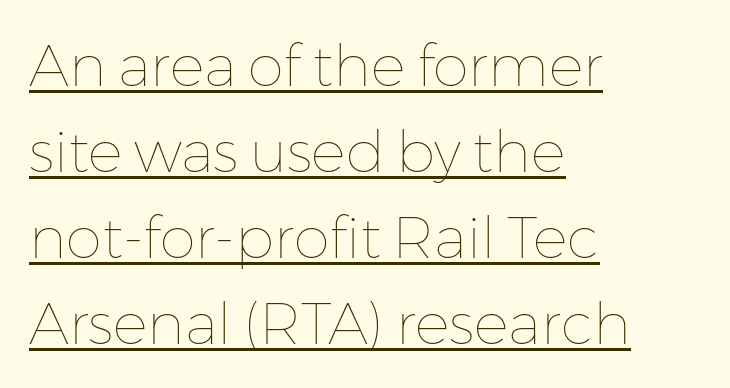
{"italic": "no", "bold": "no", "weight": "thin", "width": "normal", "stroke_contrast": "low", "x_height": "medium", "monospaced": "no", "underline": "yes", "align": "left", "line_spacing": "normal", "line_spacing_ratio": 1.48, "letter_spacing": "normal", "letter_spacing_em": 0.0, "glyph_px": 58}
